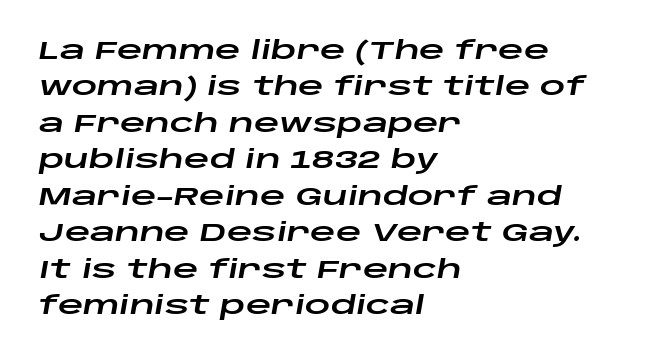
These lines sit exactly where default settings would place them. Underlining? Definitely not there. It's the slanting kind of type. Alignment: flush left. Caption: standard tracking, unaltered.
